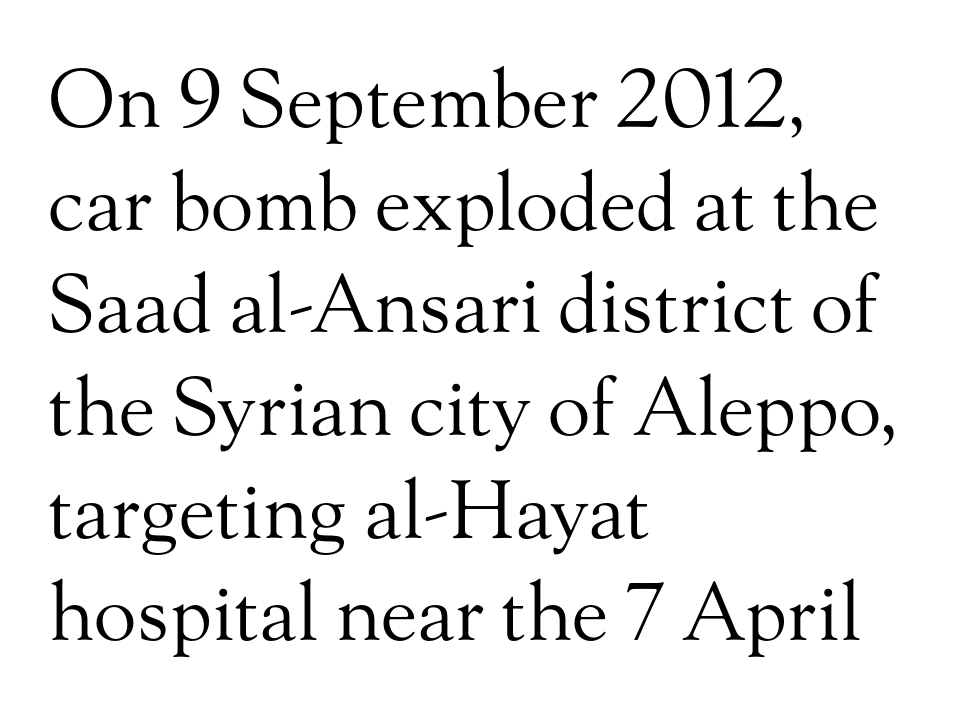
Honestly, the row spacing looks completely unremarkable. Does the copy run flush right? No — it runs flush left. Rule under the text: the space is simply empty. This is not heavy type; no bold has been used.
